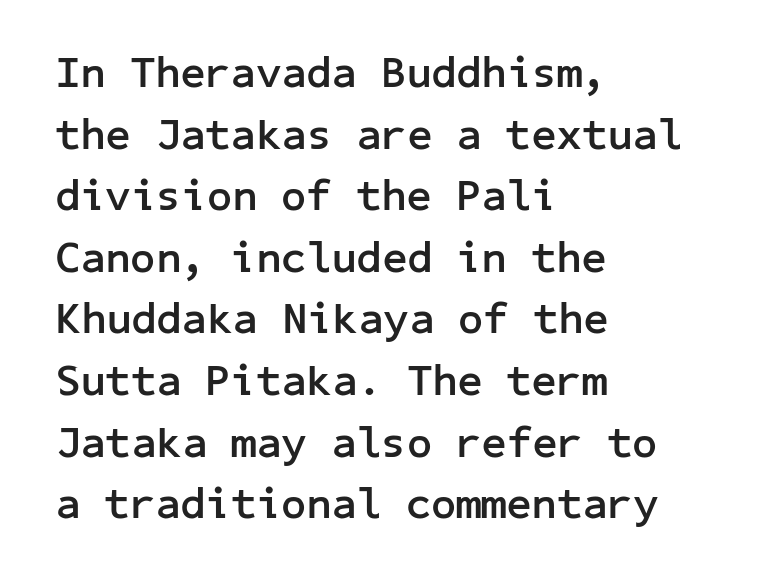
Every stem runs plumb, perpendicular to the baseline. Baseline-to-baseline distance is the conventional proportion of letter height. Font category for this specimen: sans-serif. Students, this is bold: see how much ink each stroke carries. The strip under each line holds only bare page.
